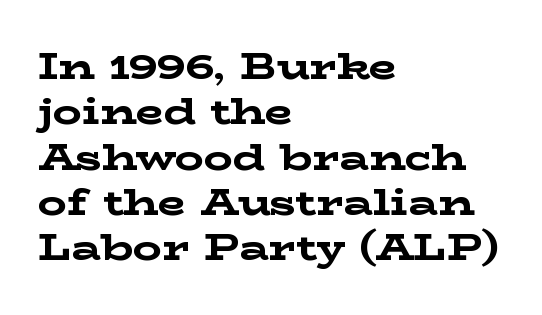
The image shows 36 px bold, wide serif type, upright; set left-aligned, normal line spacing (1.26x), normal letter spacing, not underlined; low stroke contrast and a medium x-height.
